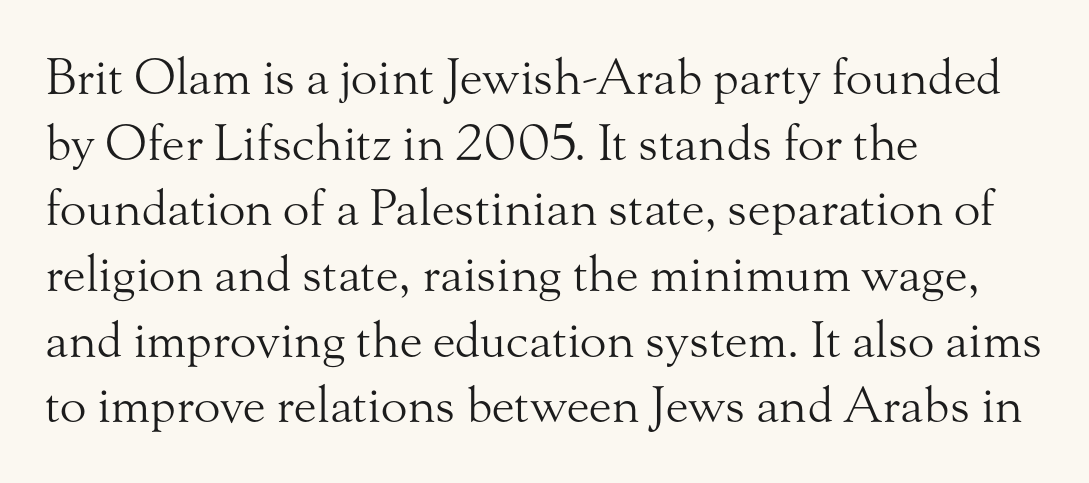
The image shows 49 px light serif type, upright; set left-aligned, normal line spacing (1.34x), normal letter spacing, not underlined; medium stroke contrast and a small x-height.
